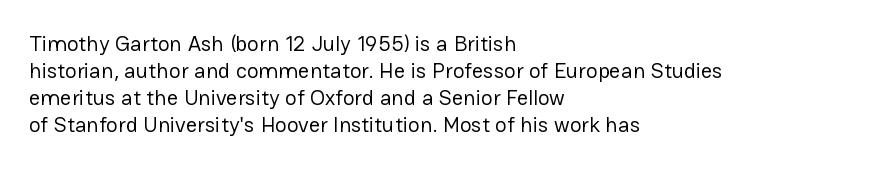
The image shows 22 px text type, upright; set left-aligned, line spacing 1.23x, normal letter spacing, not underlined.
